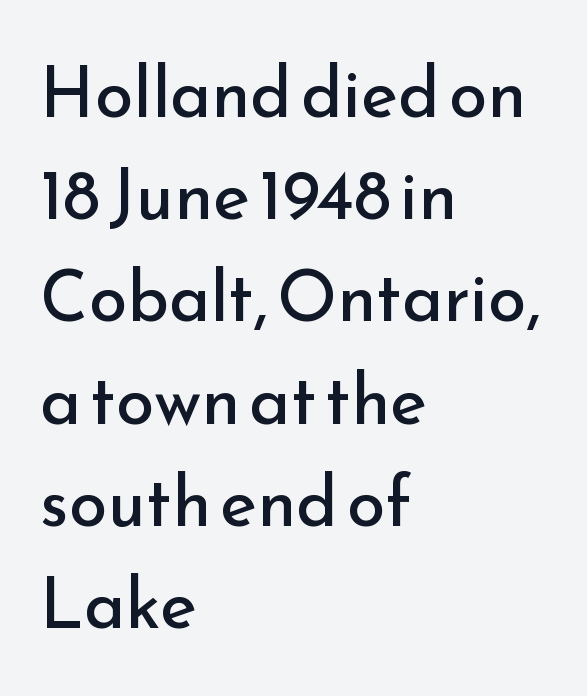
Casual observation: everything's shoved over to the left. Nobody touched the tracking dial on this one. Only glyphs here, with clear space below each row. Italic: no, the glyphs are upright roman.
